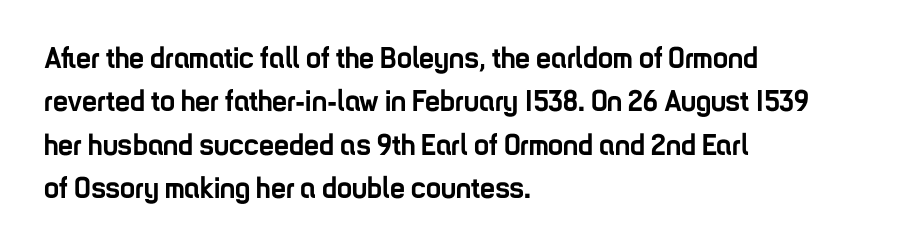
{"serif": "no", "italic": "no", "bold": "yes", "weight": "semibold", "width": "condensed", "stroke_contrast": "low", "x_height": "medium", "monospaced": "no", "underline": "no", "align": "left", "line_spacing": "normal", "line_spacing_ratio": 1.45, "letter_spacing": "normal", "letter_spacing_em": 0.0, "glyph_px": 30}
